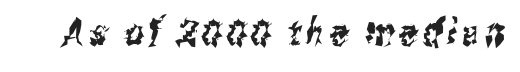
Q: Is the typeface a serif or a sans-serif typeface? A: Sans-serif.
Q: Is the text underlined? A: No.
Q: Width (condensed, normal, or wide)? A: Condensed.
Q: Stroke contrast? A: Medium.
Q: x-height? A: Medium.
Q: Monospaced? A: No.
